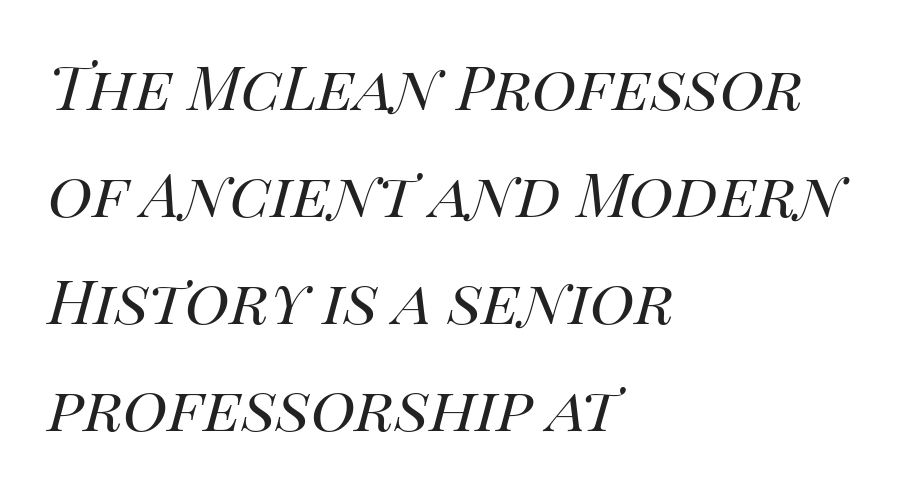
The image shows 76 px regular-weight type, italic (leaning right); set left-aligned, normal line spacing (1.41x), normal letter spacing, not underlined; high stroke contrast and a large x-height.
